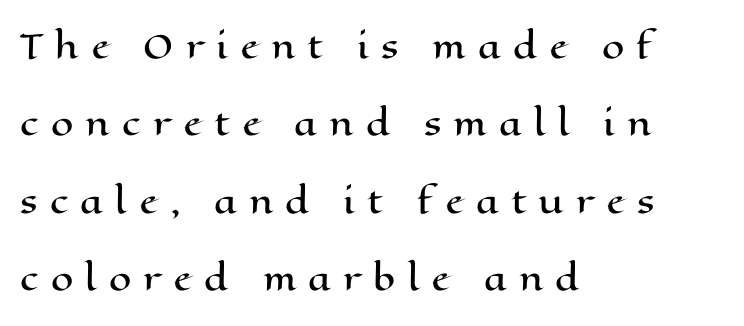
Vertical strokes here are truly vertical. The rendering uses a large line-height, opening up the rows. The paragraph has a hard left edge and a soft right edge. Look at the tracking — it's clearly loosened, letters drifting apart.
